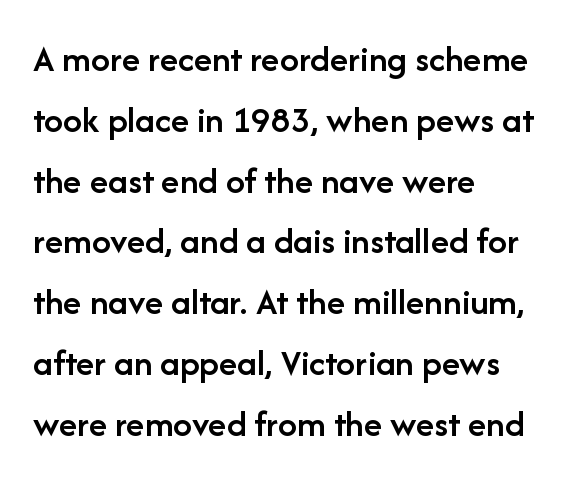
If you measured baseline to baseline, you'd find a middling distance. Notice how the passage keeps a crisp vertical edge on the left only. Bare-footed words on every line. The characters display no serif detailing; their extremities are plain.
